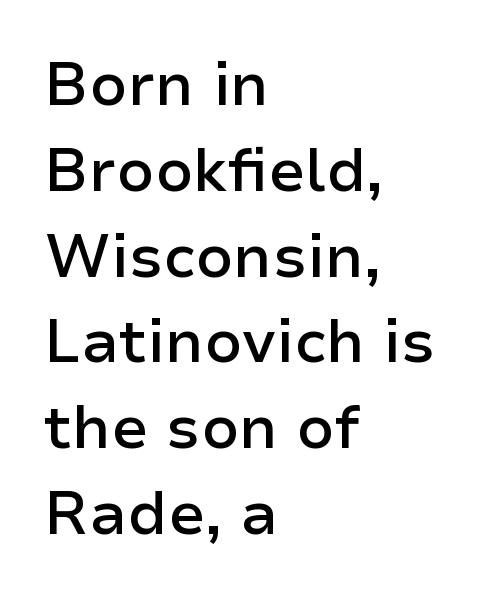
Underline: absent. The rag falls on the right side of this text block. Type style note: lacks serifs. Short note: letters normally spaced. Students, observe: this is what conventionally led text looks like. A bit beefed up — I'd call it semibold rather than bold.
